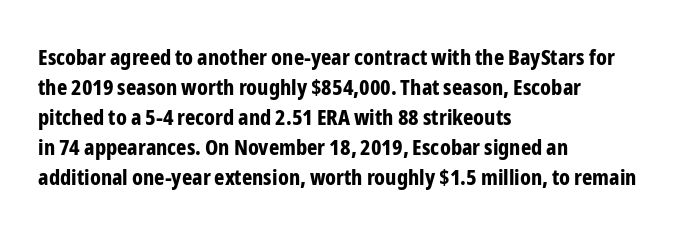
Italic: no, the glyphs are upright roman. Standard letterfit; no display-style spreading of the glyphs. Glance below the letters and you will spot only blank space. Its strokes are broad and dark, the hallmark of bold type.
